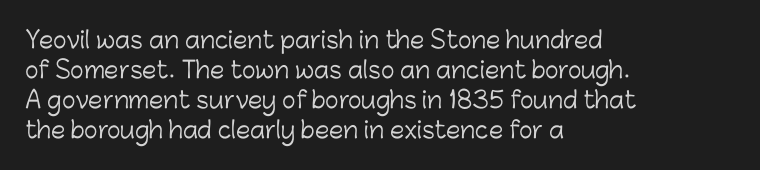
Q: Is the text bold? A: No.
Q: Is the text italic (slanted)? A: No, it is upright.
Q: Is the text underlined? A: No.
Q: How is the paragraph aligned? A: Left-aligned.
Q: Is the spacing between letters normal or unusually wide? A: Normal.
Q: Is the spacing between lines tight, normal or loose? A: Normal.
